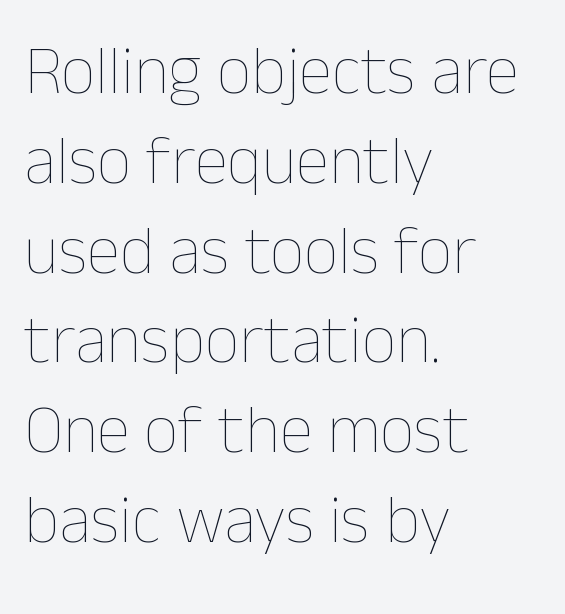
Q: Is the text bold? A: No.
Q: Is the text italic (slanted)? A: No, it is upright.
Q: Is the text underlined? A: No.
Q: How is the paragraph aligned? A: Left-aligned.
Q: Is the spacing between letters normal or unusually wide? A: Normal.
Q: Is the spacing between lines tight, normal or loose? A: Normal.
Q: Width (condensed, normal, or wide)? A: Normal.
Q: Stroke contrast? A: Low.
Q: x-height? A: Medium.
Q: Monospaced? A: No.
